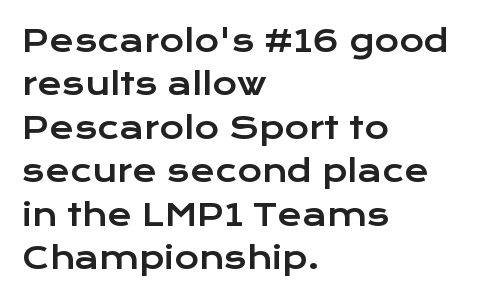
The letters advance in unequal steps, a hallmark of proportional type. Is there any slant? The stems are plumb. Reading down the block, your eye returns to a fixed left position each line. The type family on display is of the sans-serif kind. A typesetter would call this zero additional tracking. Anything drawn beneath the words? Only blank space.
